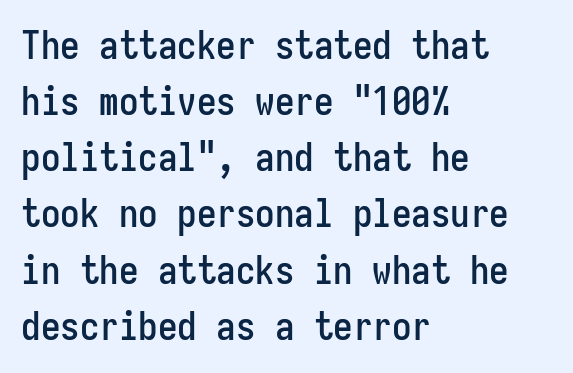
Q: Is the text italic (slanted)? A: No, it is upright.
Q: Is the typeface a serif or a sans-serif typeface? A: Sans-serif.
Q: Is the text underlined? A: No.
Q: How is the paragraph aligned? A: Left-aligned.
Q: Is the spacing between letters normal or unusually wide? A: Normal.
Q: Is the spacing between lines tight, normal or loose? A: Normal.
Q: Width (condensed, normal, or wide)? A: Condensed.
Q: Stroke contrast? A: Low.
Q: x-height? A: Medium.
Q: Monospaced? A: Yes.
